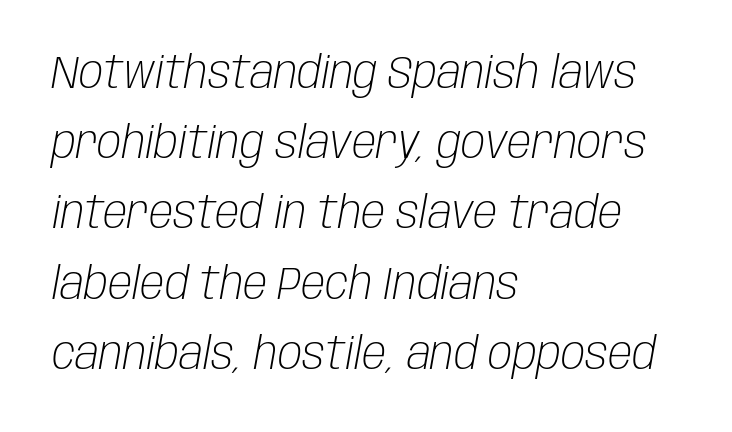
The image shows 45 px light, condensed type, italic (leaning right); set left-aligned, normal line spacing (1.56x), normal letter spacing, not underlined; low stroke contrast and a large x-height.
